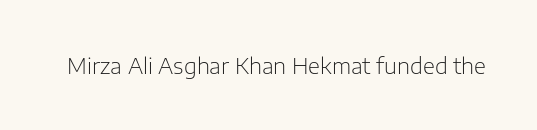
Q: Is the text bold? A: No.
Q: Is the text italic (slanted)? A: No, it is upright.
Q: Is the text underlined? A: No.
Q: Is the spacing between letters normal or unusually wide? A: Normal.
